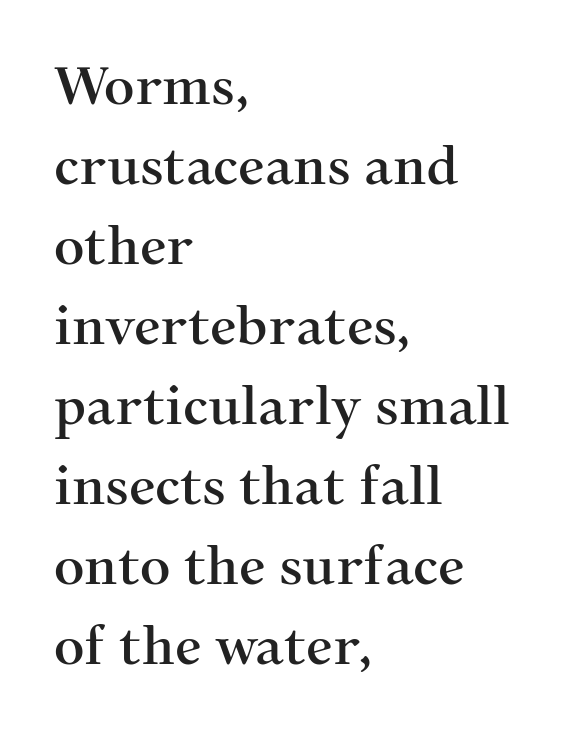
Quick note: not italic, upright. Notice how the passage keeps a crisp vertical edge on the left only. The line-height multiplier appears to be the usual default. This rendering features lettering with no underline. Note the varied advance widths — an 'i' is clearly narrower than an 'm'.
